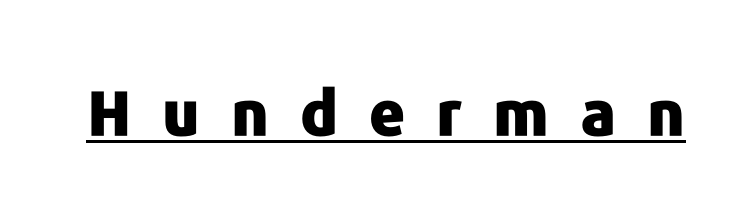
The letters stand straight up with perfectly vertical stems. These lines are composed in type without serifs. Does the weight exceed regular? Yes, all the way to bold. Varying glyph widths throughout — classic text-font behaviour.
